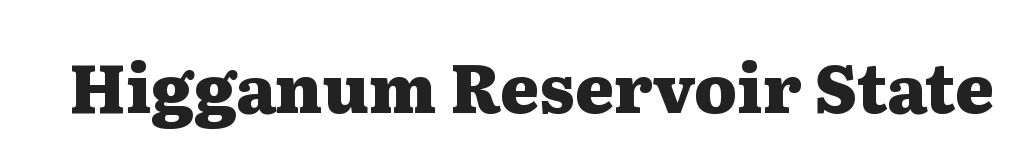
The image shows 67 px heavy, wide serif type, upright; set normal letter spacing, not underlined; medium stroke contrast and a medium x-height.
